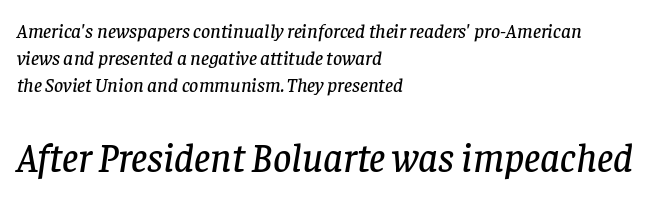
Compared with a centered layout, this one pins lines to the left instead. The following chunk of copy outweighs the initial chunk in type size. Classification — serif. Inter-character spacing is left at the font's built-in metrics.
